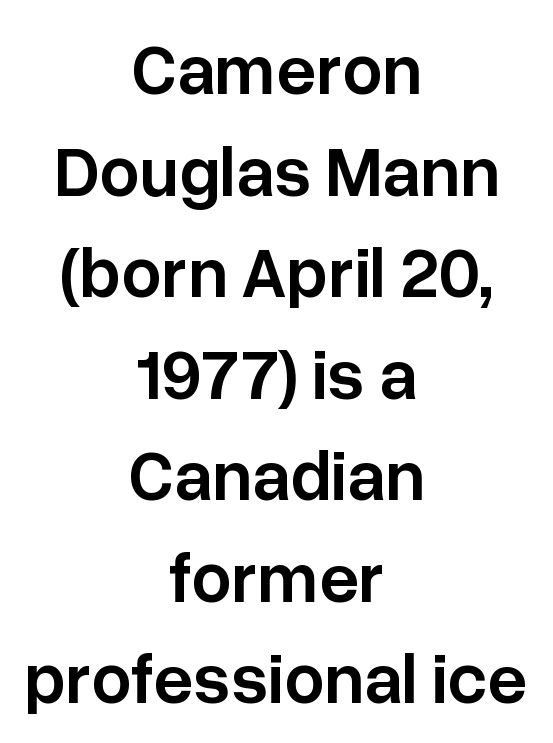
Q: Is the text bold? A: Semi-bold.
Q: Is the text italic (slanted)? A: No, it is upright.
Q: Is the typeface a serif or a sans-serif typeface? A: Sans-serif.
Q: Is the text underlined? A: No.
Q: How is the paragraph aligned? A: Centered.
Q: Is the spacing between letters normal or unusually wide? A: Normal.
Q: Is the spacing between lines tight, normal or loose? A: Normal.
Q: Width (condensed, normal, or wide)? A: Normal.
Q: Stroke contrast? A: Low.
Q: x-height? A: Medium.
Q: Monospaced? A: No.
